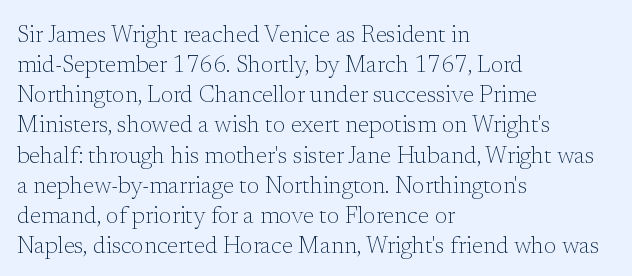
Q: Is the text bold? A: No.
Q: Is the text italic (slanted)? A: No, it is upright.
Q: Is the text underlined? A: No.
Q: How is the paragraph aligned? A: Left-aligned.
Q: Is the spacing between letters normal or unusually wide? A: Normal.
Q: Is the spacing between lines tight, normal or loose? A: Normal.
